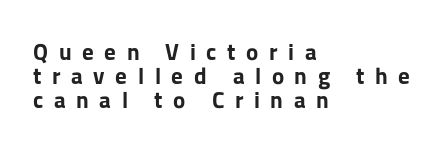
Q: Is the text bold? A: Yes.
Q: Is the text italic (slanted)? A: No, it is upright.
Q: Is the text underlined? A: No.
Q: How is the paragraph aligned? A: Left-aligned.
Q: Is the spacing between letters normal or unusually wide? A: Unusually wide.
Q: Is the spacing between lines tight, normal or loose? A: Tight.
